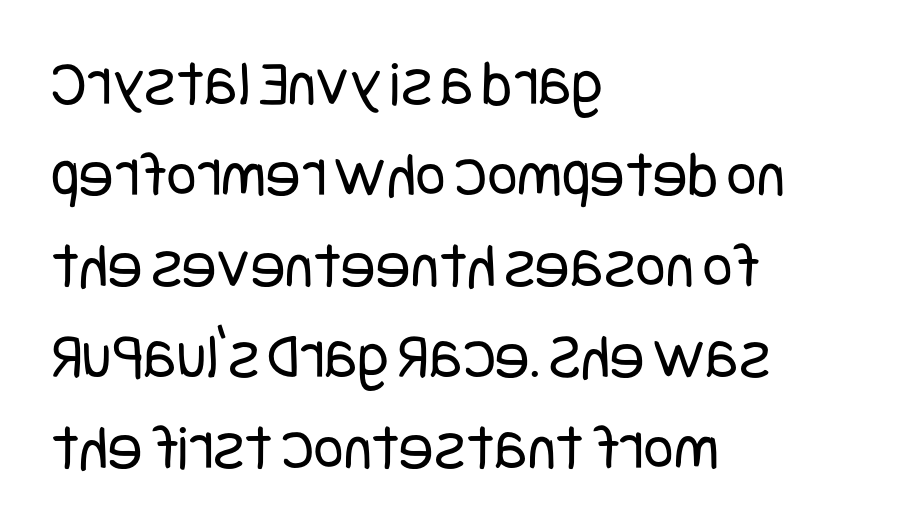
Examine the stroke ends and you'll find no serifs. A roman cut, with each character standing at attention. The cut favours lightness, reaching ordinary text weight at its darkest. The face used here is rendered with its standard letterfit. The compositor pushed each line to the left boundary. The line-height multiplier appears to be the usual default.
